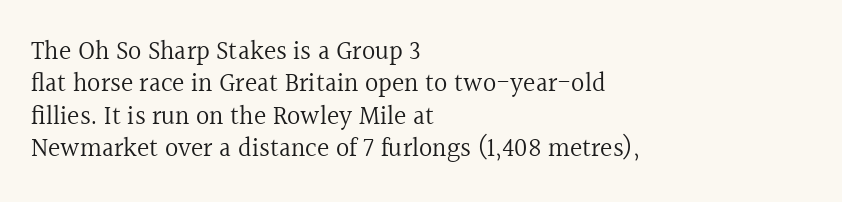
{"italic": "no", "bold": "no", "underline": "no", "align": "left", "line_spacing": "normal", "line_spacing_ratio": 1.25, "letter_spacing": "normal", "letter_spacing_em": 0.0, "glyph_px": 26}
